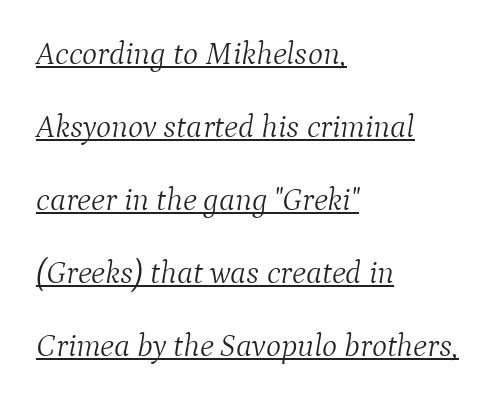
Q: Is the text bold? A: No.
Q: Is the text italic (slanted)? A: Yes, it leans right by about 9 degrees.
Q: Is the typeface a serif or a sans-serif typeface? A: Serif.
Q: Is the text underlined? A: Yes.
Q: How is the paragraph aligned? A: Left-aligned.
Q: Is the spacing between letters normal or unusually wide? A: Normal.
Q: Is the spacing between lines tight, normal or loose? A: Loose.
Q: Width (condensed, normal, or wide)? A: Normal.
Q: Stroke contrast? A: Medium.
Q: x-height? A: Medium.
Q: Monospaced? A: No.
